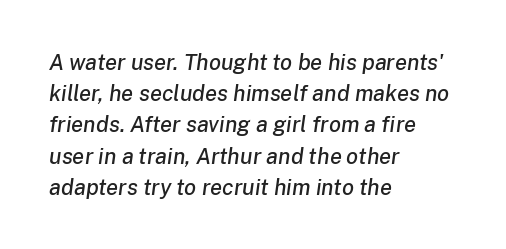
You can tell it's italic because the verticals aren't actually vertical. Compared with typical body copy, the letter spacing here is the same. The paragraph has a hard left edge and a soft right edge. If you measured baseline to baseline, you'd find a middling distance.
